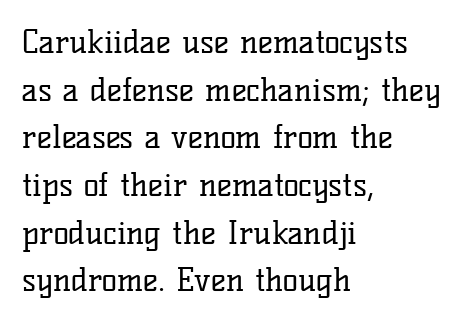
Q: Is the text bold? A: No.
Q: Is the text italic (slanted)? A: No, it is upright.
Q: Is the typeface a serif or a sans-serif typeface? A: Serif.
Q: Is the text underlined? A: No.
Q: How is the paragraph aligned? A: Left-aligned.
Q: Is the spacing between letters normal or unusually wide? A: Normal.
Q: Is the spacing between lines tight, normal or loose? A: Normal.
Q: Width (condensed, normal, or wide)? A: Normal.
Q: Stroke contrast? A: Low.
Q: x-height? A: Medium.
Q: Monospaced? A: No.
